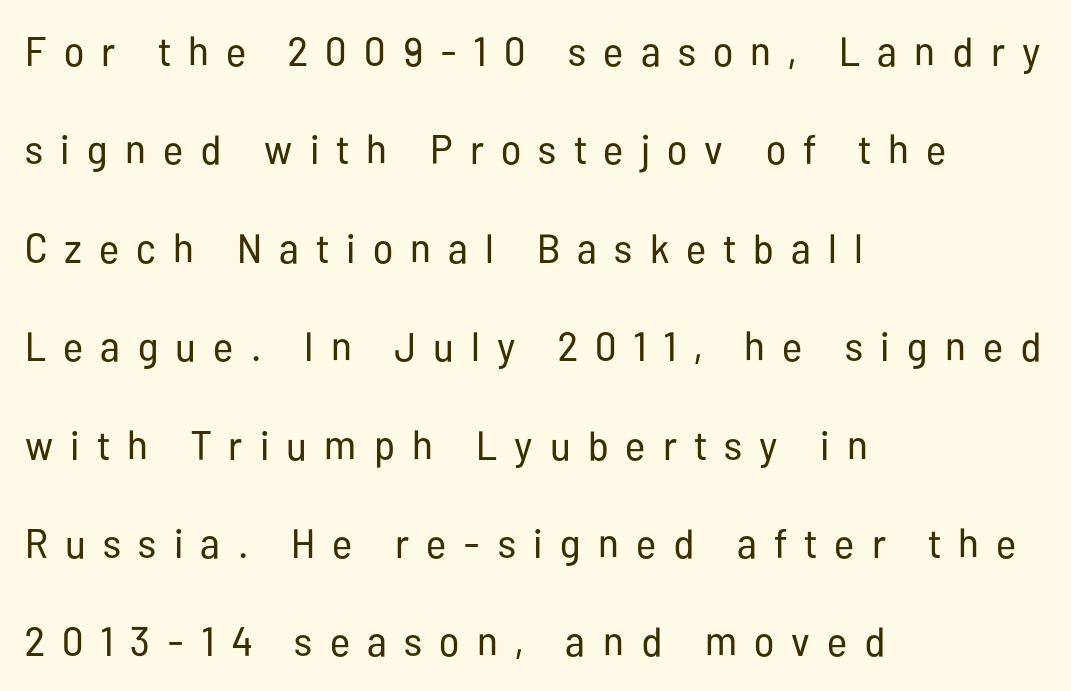
This is the regular roman posture of the typeface. The letters are spread apart with noticeably loose tracking. Airy leading. The typesetting does not lean heavy: it is not bold.
